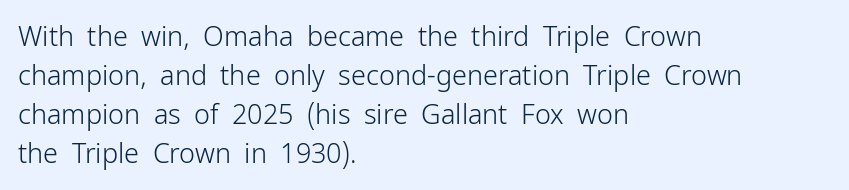
Q: Is the text bold? A: No.
Q: Is the text italic (slanted)? A: No, it is upright.
Q: Is the text underlined? A: No.
Q: How is the paragraph aligned? A: Left-aligned.
Q: Is the spacing between letters normal or unusually wide? A: Normal.
Q: Is the spacing between lines tight, normal or loose? A: Normal.
